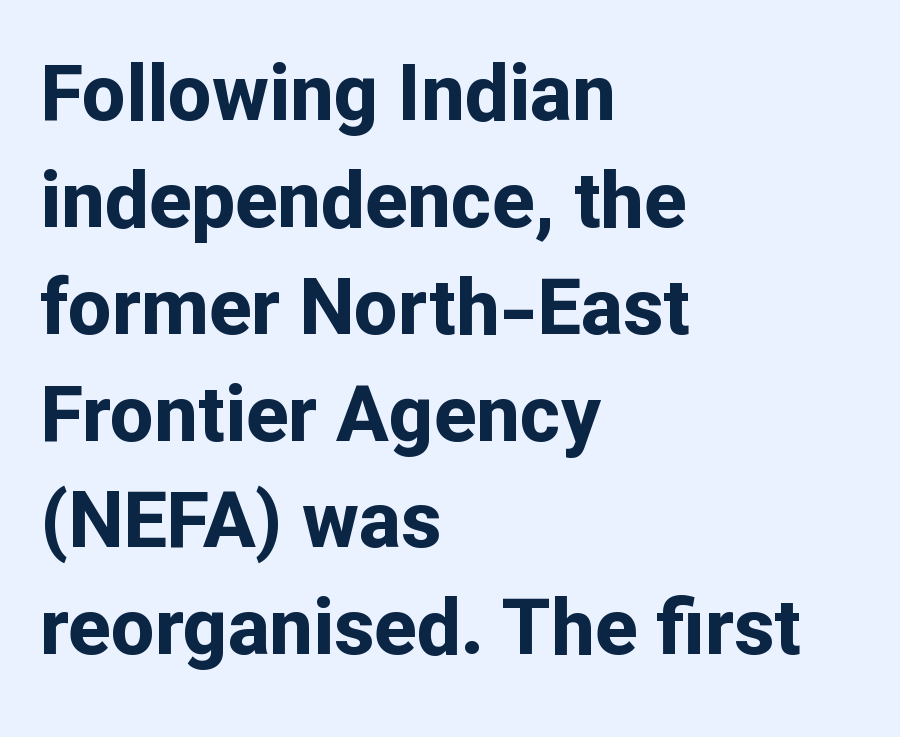
Typeset ragged right — the left edge is the straight one. The rendering shows plain stroke endings on the letterforms — a sans-serif design. Heavy, bold letterforms. Quick note: not italic, upright.
